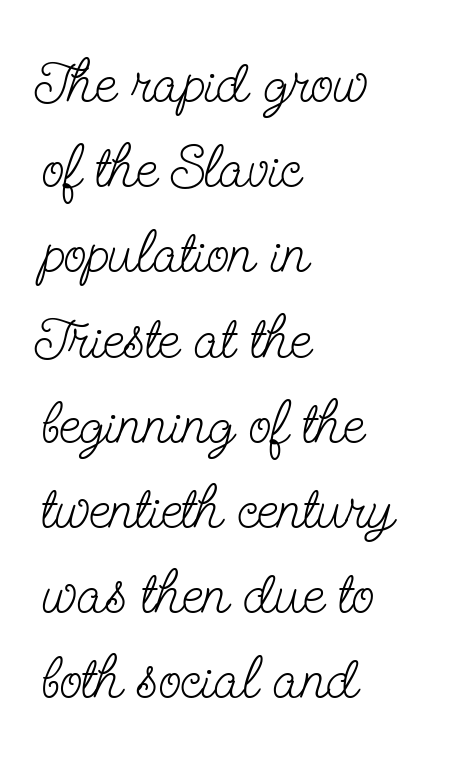
The passage shown is not underscored anywhere. Compared with a centered layout, this one pins lines to the left instead. This rendering employs a face with finishing strokes, i.e., a serif. The rendering uses natural spacing where letterforms have individual widths.
